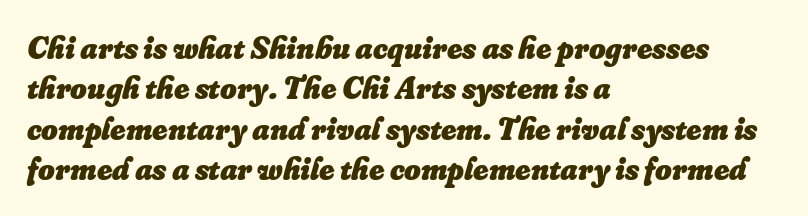
{"italic": "yes", "lean": "right", "slant_degrees": 16, "bold": "yes", "weight": "heavy", "width": "normal", "stroke_contrast": "low", "x_height": "small", "monospaced": "no", "underline": "no", "align": "left", "line_spacing": "normal", "line_spacing_ratio": 1.26, "letter_spacing": "normal", "letter_spacing_em": 0.0, "glyph_px": 32}
